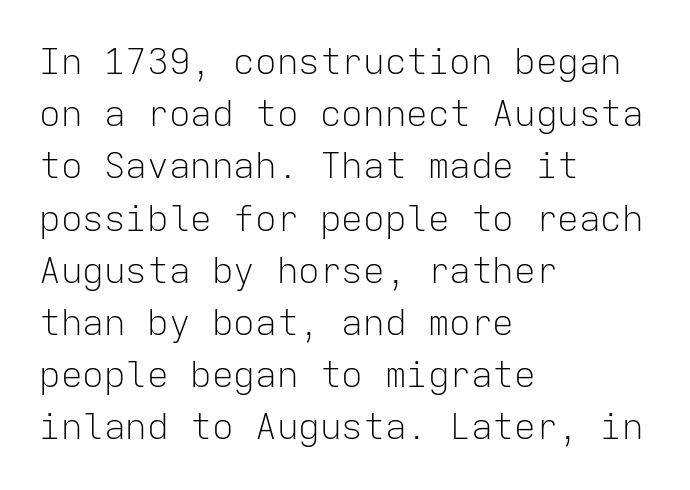
{"serif": "no", "italic": "no", "bold": "no", "weight": "light", "width": "normal", "stroke_contrast": "low", "x_height": "medium", "monospaced": "yes", "underline": "no", "align": "left", "line_spacing": "normal", "line_spacing_ratio": 1.45, "letter_spacing": "normal", "letter_spacing_em": 0.0, "glyph_px": 36}
